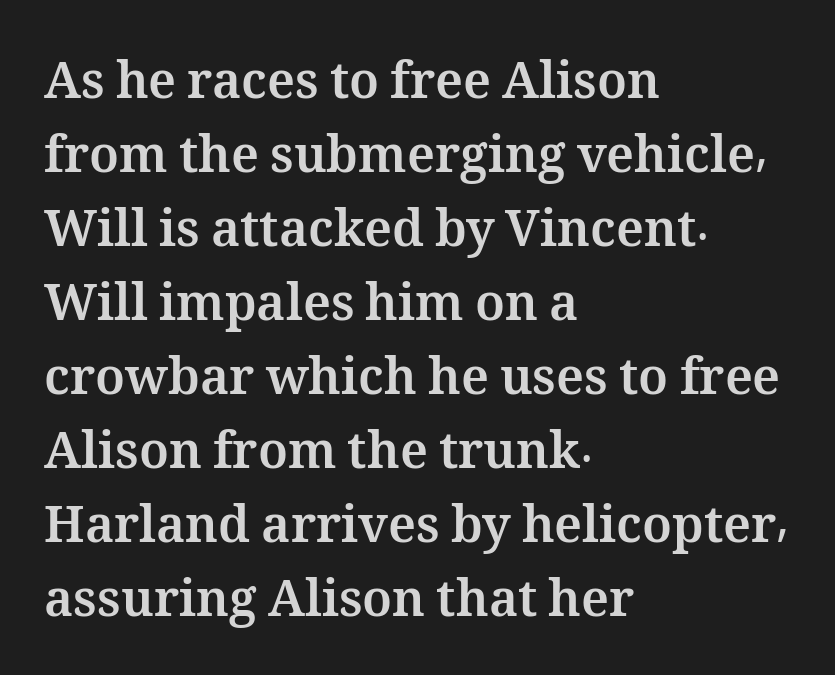
Q: Is the text bold? A: Yes.
Q: Is the text italic (slanted)? A: No, it is upright.
Q: Is the text underlined? A: No.
Q: How is the paragraph aligned? A: Left-aligned.
Q: Is the spacing between letters normal or unusually wide? A: Normal.
Q: Is the spacing between lines tight, normal or loose? A: Normal.
Q: Width (condensed, normal, or wide)? A: Normal.
Q: Stroke contrast? A: Medium.
Q: x-height? A: Medium.
Q: Monospaced? A: No.
